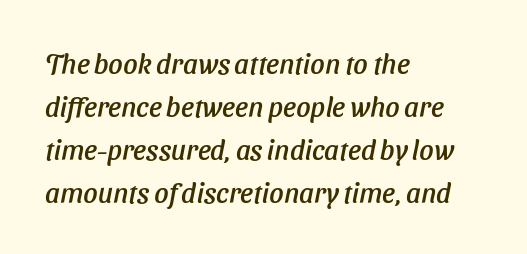
The rendering applies a slant to the glyphs. The strip under each line holds only bare page. Notice how descenders clear the ascenders below comfortably — that's standard leading. Spacing verdict: proportional, widths tailored to each character.
